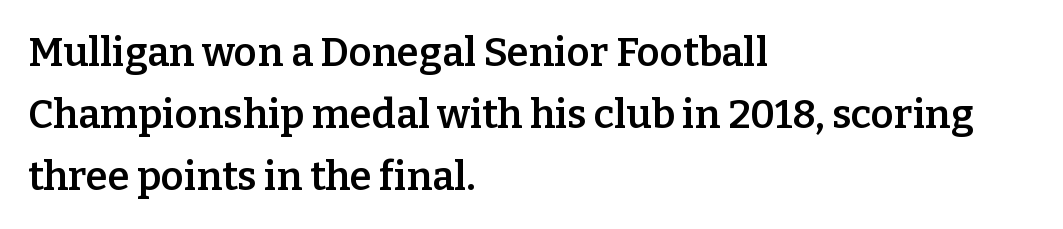
Q: Is the text bold? A: Semi-bold.
Q: Is the text italic (slanted)? A: No, it is upright.
Q: Is the typeface a serif or a sans-serif typeface? A: Serif.
Q: Is the text underlined? A: No.
Q: How is the paragraph aligned? A: Left-aligned.
Q: Is the spacing between letters normal or unusually wide? A: Normal.
Q: Is the spacing between lines tight, normal or loose? A: Normal.
Q: Width (condensed, normal, or wide)? A: Normal.
Q: Stroke contrast? A: Low.
Q: x-height? A: Medium.
Q: Monospaced? A: No.
